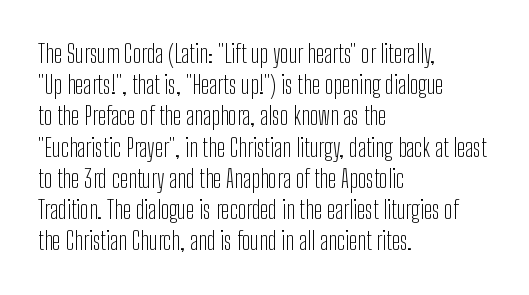
Q: Is the text bold? A: No.
Q: Is the text italic (slanted)? A: No, it is upright.
Q: Is the text underlined? A: No.
Q: How is the paragraph aligned? A: Left-aligned.
Q: Is the spacing between letters normal or unusually wide? A: Normal.
Q: Is the spacing between lines tight, normal or loose? A: Normal.
